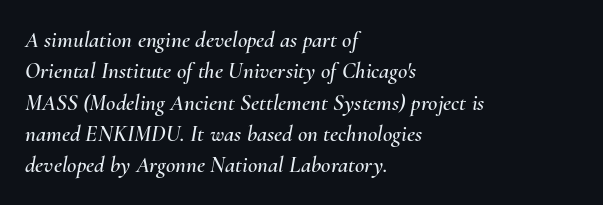
{"italic": "yes", "lean": "right", "slant_degrees": 10, "underline": "no", "align": "left", "line_spacing": "normal", "line_spacing_ratio": 1.36, "letter_spacing": "normal", "letter_spacing_em": 0.0, "glyph_px": 23}
